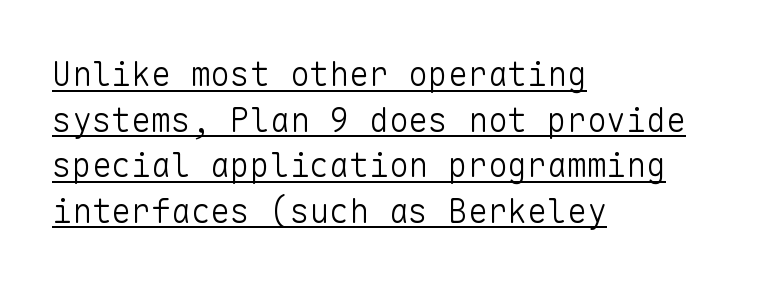
The image shows 33 px light sans-serif type, upright, monospaced; set left-aligned, normal line spacing (1.38x), normal letter spacing, underlined; low stroke contrast and a medium x-height.
